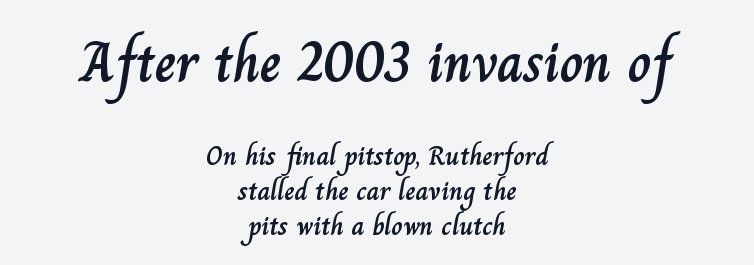
The image shows 57 px text type; set centered, line spacing 1.24x, normal letter spacing, not underlined; the first (top) block is 2.04x larger; low stroke contrast and a small x-height.
